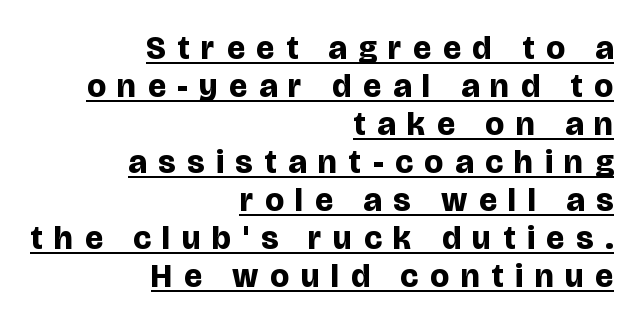
Q: Is the text bold? A: Yes.
Q: Is the text italic (slanted)? A: No, it is upright.
Q: Is the typeface a serif or a sans-serif typeface? A: Sans-serif.
Q: Is the text underlined? A: Yes.
Q: How is the paragraph aligned? A: Right-aligned.
Q: Is the spacing between letters normal or unusually wide? A: Unusually wide.
Q: Is the spacing between lines tight, normal or loose? A: Tight.
Q: Width (condensed, normal, or wide)? A: Normal.
Q: Stroke contrast? A: Low.
Q: x-height? A: Large.
Q: Monospaced? A: No.
